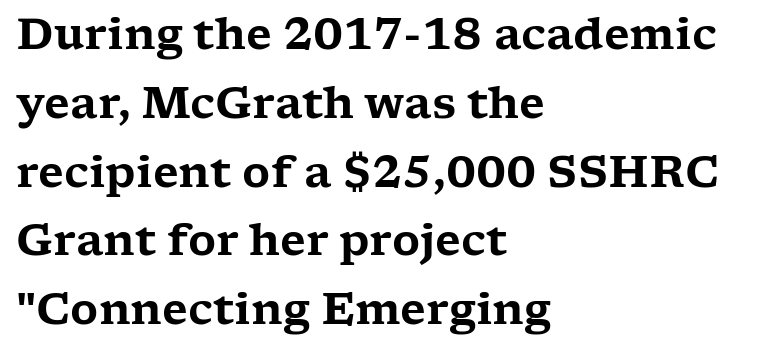
Q: Is the text italic (slanted)? A: No, it is upright.
Q: Is the typeface a serif or a sans-serif typeface? A: Serif.
Q: Is the text underlined? A: No.
Q: How is the paragraph aligned? A: Left-aligned.
Q: Is the spacing between letters normal or unusually wide? A: Normal.
Q: Is the spacing between lines tight, normal or loose? A: Normal.
Q: Width (condensed, normal, or wide)? A: Wide.
Q: Stroke contrast? A: Low.
Q: x-height? A: Medium.
Q: Monospaced? A: No.
